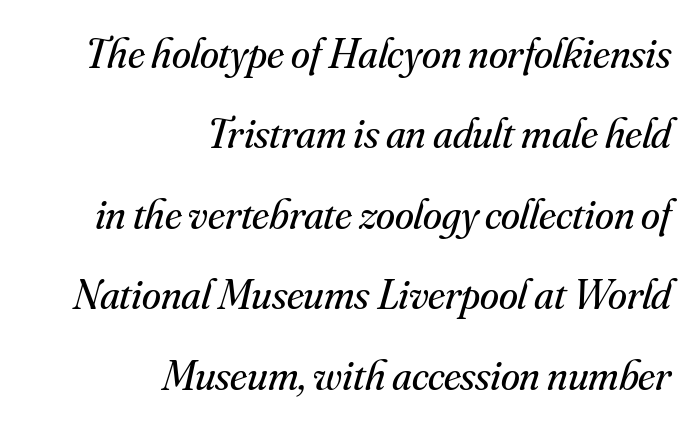
Q: Is the text bold? A: No.
Q: Is the text italic (slanted)? A: Yes, it leans right by about 16 degrees.
Q: Is the typeface a serif or a sans-serif typeface? A: Serif.
Q: Is the text underlined? A: No.
Q: How is the paragraph aligned? A: Right-aligned.
Q: Is the spacing between letters normal or unusually wide? A: Normal.
Q: Width (condensed, normal, or wide)? A: Normal.
Q: Stroke contrast? A: Medium.
Q: x-height? A: Small.
Q: Monospaced? A: No.
